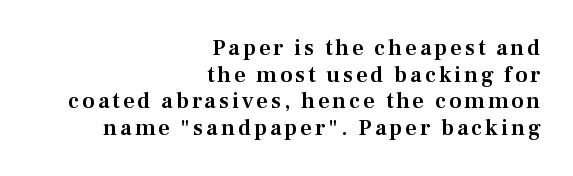
{"italic": "no", "underline": "no", "align": "right", "line_spacing_ratio": 1.21, "glyph_px": 22}
